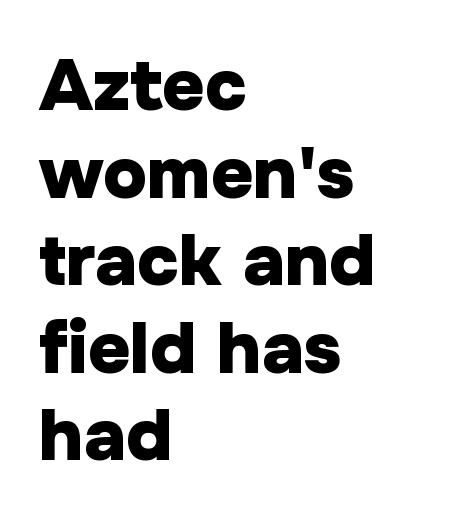
{"serif": "no", "italic": "no", "bold": "yes", "weight": "heavy", "width": "normal", "stroke_contrast": "low", "x_height": "medium", "monospaced": "no", "underline": "no", "align": "left", "line_spacing_ratio": 1.2, "letter_spacing": "normal", "letter_spacing_em": 0.0, "glyph_px": 73}
